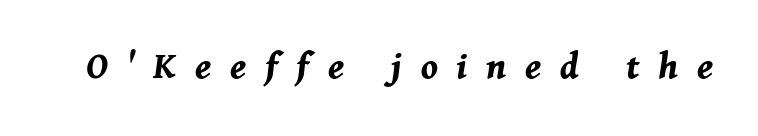
The image shows 40 px bold type, italic (leaning right); set unusually wide letter spacing (+0.47 em), not underlined; medium stroke contrast and a medium x-height.
